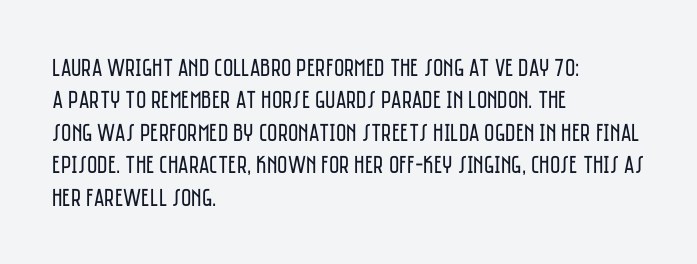
The words here are not underlined. Whoever set this chose a conventional vertical rhythm. Honestly, the letter spacing is just normal — you wouldn't notice it. Tall strokes in this sample are plumb rather than angled. Compared with a centered layout, this one pins lines to the left instead. The weight tops out at a normal text grade.
